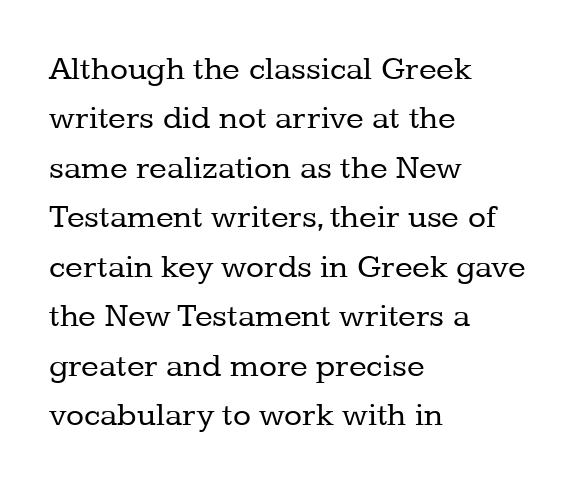
{"serif": "yes", "italic": "no", "bold": "no", "weight": "regular", "width": "normal", "stroke_contrast": "low", "x_height": "medium", "monospaced": "no", "underline": "no", "align": "left", "line_spacing": "normal", "line_spacing_ratio": 1.5, "letter_spacing": "normal", "letter_spacing_em": 0.0, "glyph_px": 33}
